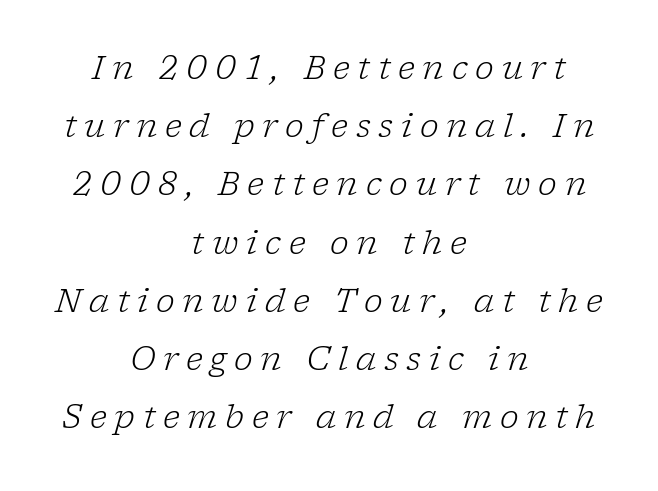
{"serif": "yes", "italic": "yes", "lean": "right", "slant_degrees": 17, "bold": "no", "weight": "light", "width": "normal", "stroke_contrast": "low", "x_height": "medium", "monospaced": "no", "underline": "no", "align": "center", "line_spacing_ratio": 1.82, "letter_spacing": "wide", "letter_spacing_em": 0.24, "glyph_px": 32}
